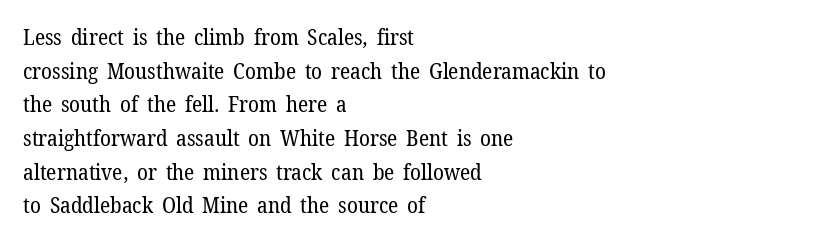
Unbolded letterforms with no extra heft. The letterforms sit shoulder to shoulder at normal distance. Line spacing here is normal. Glance below the letters and you will spot only blank space. Visually the block forms a straight wall on the left and a jagged coastline on the right.
